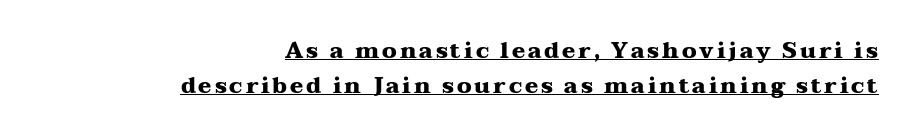
Does a line run under the words? Yes, clearly. Compared with a flush-left layout, this one pins lines to the opposite, right side. In terms of posture, this sample is upright. The lines sit at an ordinary, default distance from one another. A full-strength bold gives these letters their thick strokes.
